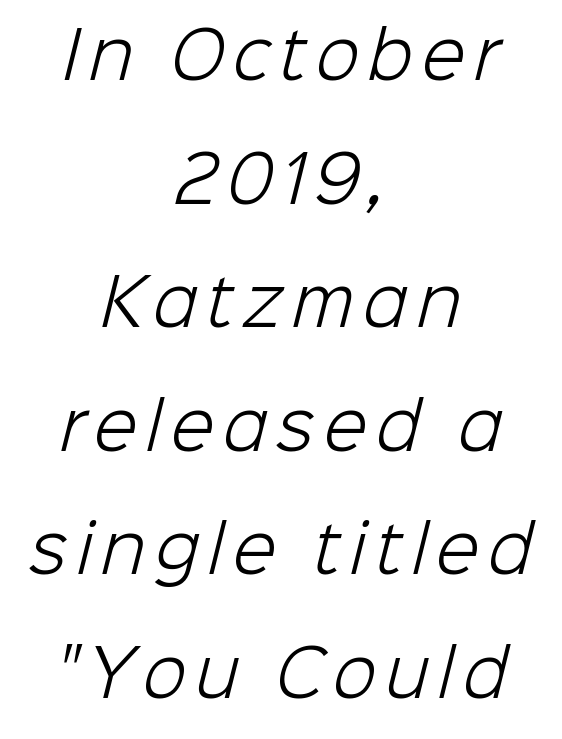
The image shows 64 px light sans-serif type; set centered, loose line spacing (1.93x), not underlined; low stroke contrast and a medium x-height.
